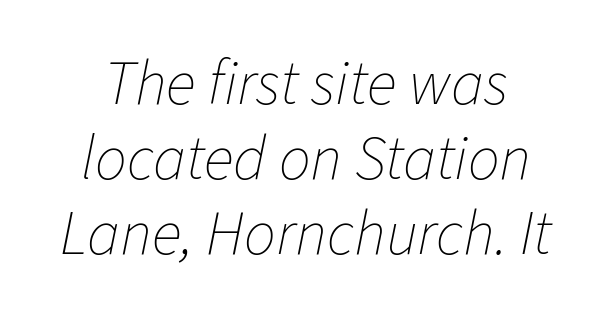
Q: Is the text bold? A: No.
Q: Is the text italic (slanted)? A: Yes, it leans right by about 11 degrees.
Q: Is the text underlined? A: No.
Q: How is the paragraph aligned? A: Centered.
Q: Is the spacing between letters normal or unusually wide? A: Normal.
Q: Width (condensed, normal, or wide)? A: Normal.
Q: Stroke contrast? A: Low.
Q: x-height? A: Medium.
Q: Monospaced? A: No.
